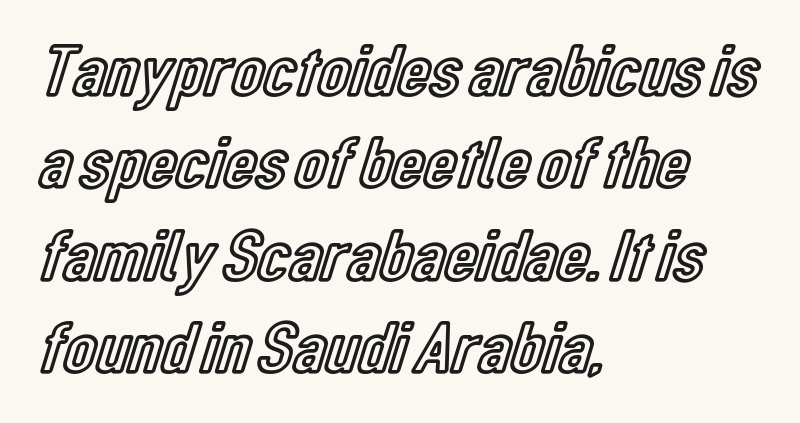
Q: Is the text italic (slanted)? A: Yes.
Q: Is the text underlined? A: No.
Q: How is the paragraph aligned? A: Left-aligned.
Q: Is the spacing between letters normal or unusually wide? A: Normal.
Q: Is the spacing between lines tight, normal or loose? A: Normal.
Q: Width (condensed, normal, or wide)? A: Condensed.
Q: x-height? A: Medium.
Q: Monospaced? A: No.
